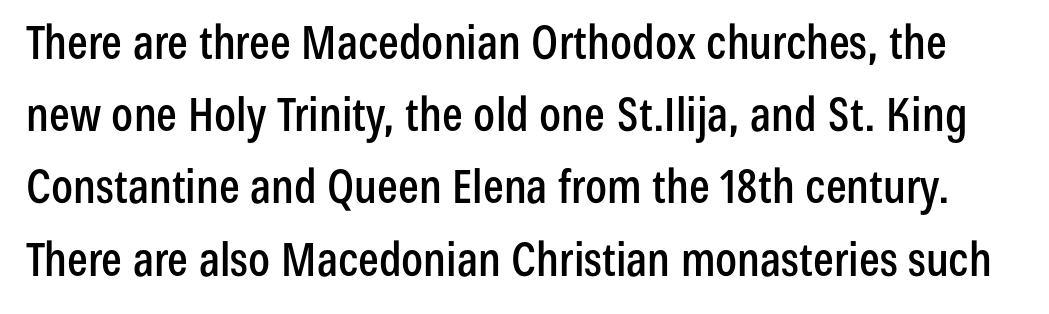
The image shows 46 px condensed sans-serif type, upright; set normal line spacing (1.57x), normal letter spacing, not underlined; low stroke contrast and a medium x-height.
